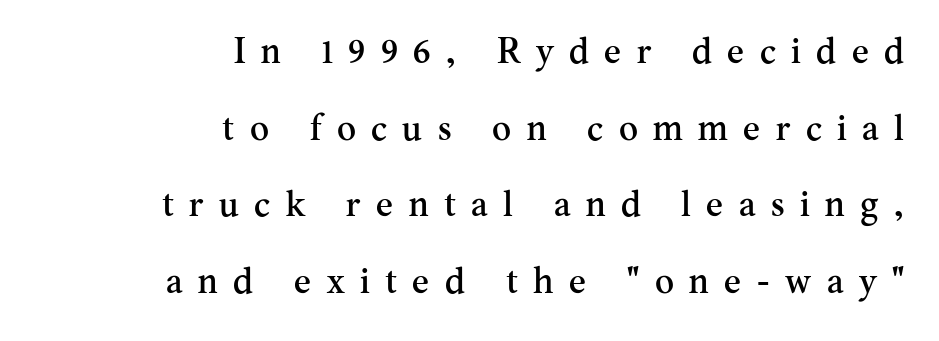
Q: Is the text italic (slanted)? A: No, it is upright.
Q: Is the typeface a serif or a sans-serif typeface? A: Serif.
Q: Is the text underlined? A: No.
Q: How is the paragraph aligned? A: Right-aligned.
Q: Is the spacing between letters normal or unusually wide? A: Unusually wide.
Q: Is the spacing between lines tight, normal or loose? A: Loose.
Q: Width (condensed, normal, or wide)? A: Normal.
Q: Stroke contrast? A: Medium.
Q: x-height? A: Small.
Q: Monospaced? A: No.
